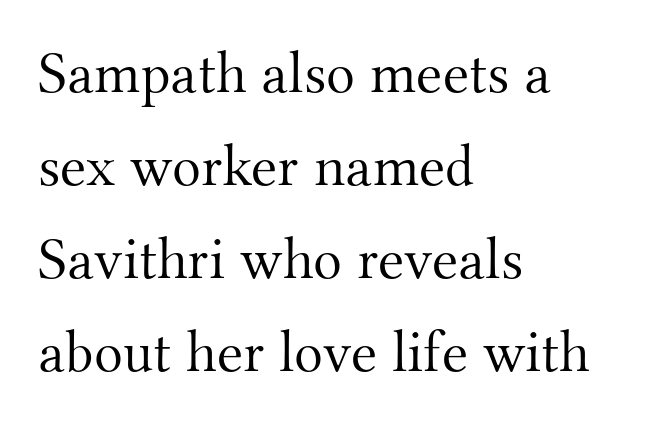
The image shows 60 px light serif type, upright; set left-aligned, normal line spacing (1.55x), normal letter spacing, not underlined; medium stroke contrast and a small x-height.
